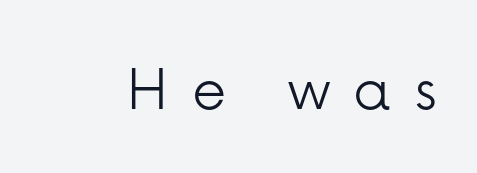
Q: Is the text bold? A: No.
Q: Is the text italic (slanted)? A: No, it is upright.
Q: Is the typeface a serif or a sans-serif typeface? A: Sans-serif.
Q: Is the text underlined? A: No.
Q: Is the spacing between letters normal or unusually wide? A: Unusually wide.
Q: Width (condensed, normal, or wide)? A: Normal.
Q: Stroke contrast? A: Low.
Q: x-height? A: Medium.
Q: Monospaced? A: No.
